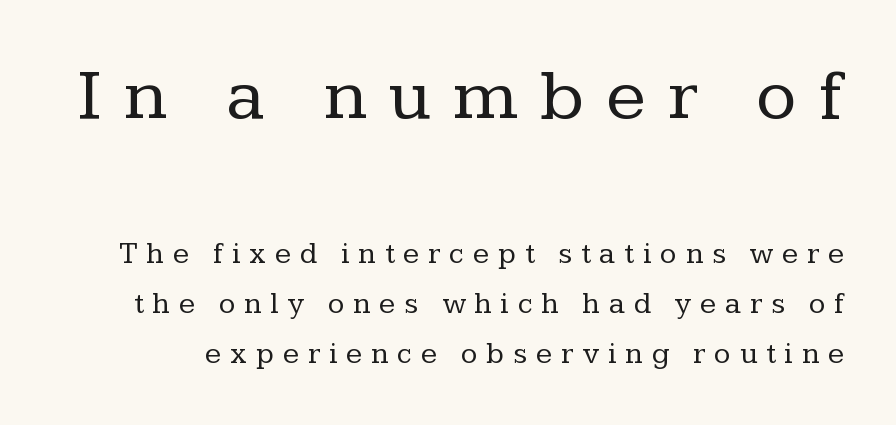
Vertically, the passage feels balanced, rows spaced as you'd expect. This sample uses an upright cut, with every glyph sitting square on the baseline. Heaviness? Minimal to ordinary, like unemphasized prose. Bigger letters appear in the top chunk; the bottom chunk is reduced.
